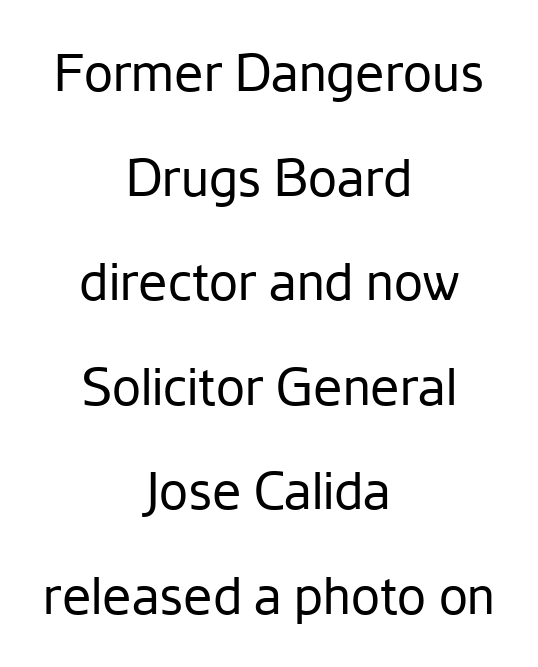
{"serif": "no", "italic": "no", "bold": "no", "weight": "regular", "width": "normal", "stroke_contrast": "low", "x_height": "medium", "monospaced": "no", "underline": "no", "align": "center", "line_spacing": "loose", "line_spacing_ratio": 2.01, "letter_spacing": "normal", "letter_spacing_em": 0.0, "glyph_px": 52}
